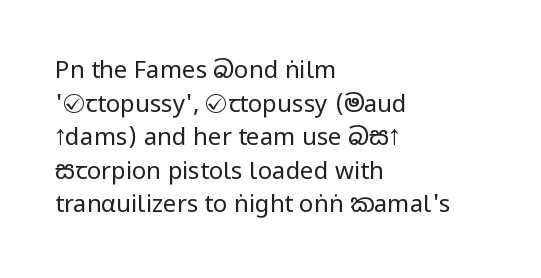
Does the copy run flush right? No — it runs flush left. Does extra space separate the letters? No, they use regular spacing. The letters look calm and open, with moderate or lighter stems. Beneath every word, the page is bare. Normally led — the rows are evenly, conventionally spaced.
